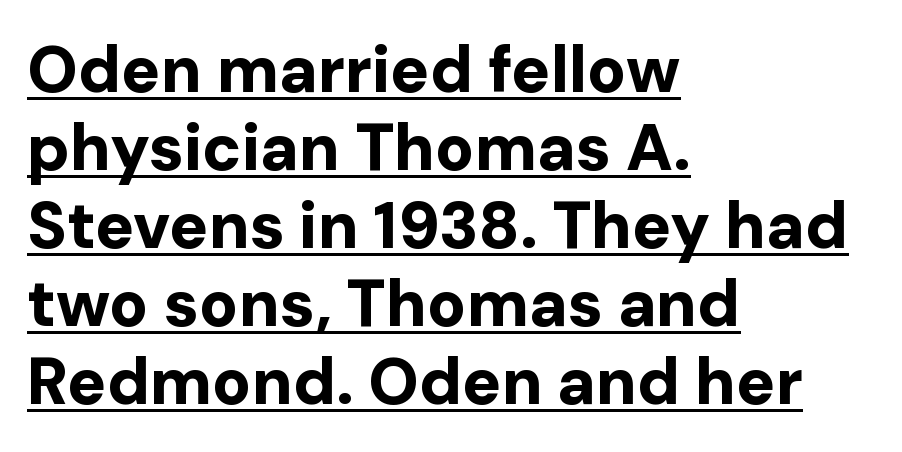
Q: Is the text bold? A: Yes.
Q: Is the text italic (slanted)? A: No, it is upright.
Q: Is the typeface a serif or a sans-serif typeface? A: Sans-serif.
Q: Is the text underlined? A: Yes.
Q: How is the paragraph aligned? A: Left-aligned.
Q: Is the spacing between letters normal or unusually wide? A: Normal.
Q: Width (condensed, normal, or wide)? A: Normal.
Q: Stroke contrast? A: Low.
Q: x-height? A: Medium.
Q: Monospaced? A: No.
